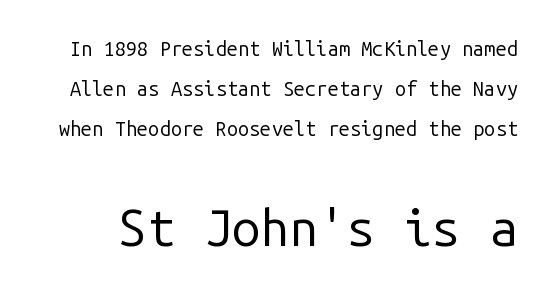
Q: Is the text bold? A: No.
Q: Is the text italic (slanted)? A: No, it is upright.
Q: Is the typeface a serif or a sans-serif typeface? A: Sans-serif.
Q: Is the text underlined? A: No.
Q: Is the spacing between letters normal or unusually wide? A: Normal.
Q: Is the spacing between lines tight, normal or loose? A: Loose.
Q: Which block of text is set in a larger size, the first (top) or the second (bottom)? A: The second (bottom) one.
Q: Width (condensed, normal, or wide)? A: Normal.
Q: Stroke contrast? A: Low.
Q: x-height? A: Medium.
Q: Monospaced? A: Yes.
